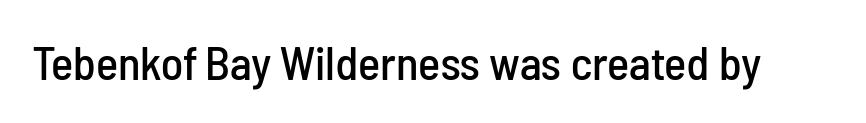
This rendering employs a face without finishing strokes, i.e., a sans-serif. Students, note that the glyphs here touch the page at normal intervals. Varying glyph widths throughout — classic text-font behaviour. The baseline area is clear. The lettering stays uniformly vertical, giving the passage a roman look.
